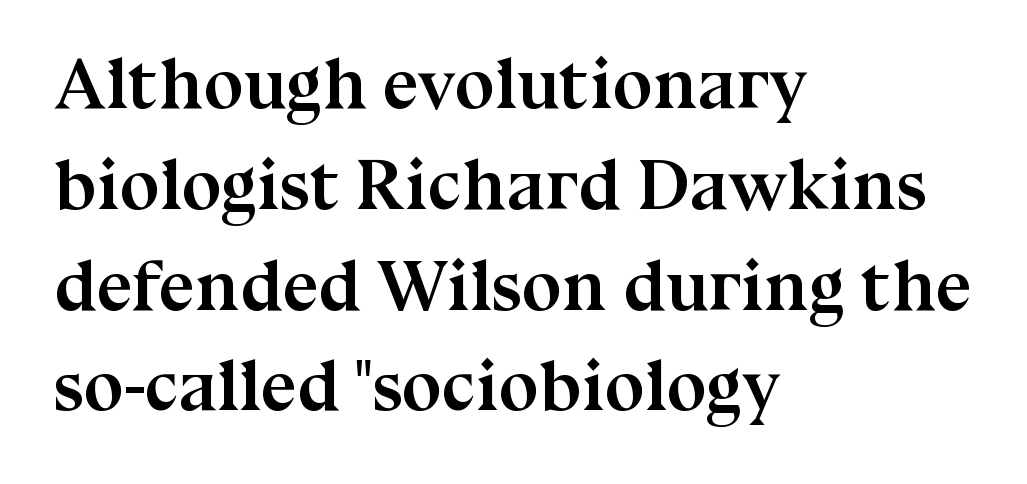
{"serif": "yes", "italic": "no", "bold": "yes", "weight": "semibold", "width": "normal", "stroke_contrast": "medium", "x_height": "medium", "monospaced": "no", "underline": "no", "align": "left", "line_spacing": "normal", "line_spacing_ratio": 1.4, "letter_spacing": "normal", "letter_spacing_em": 0.0, "glyph_px": 72}
